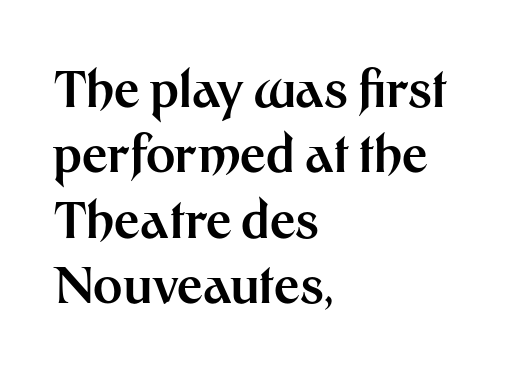
The image shows 50 px bold sans-serif type, upright; set left-aligned, normal line spacing (1.31x), normal letter spacing, not underlined; medium stroke contrast and a medium x-height.
